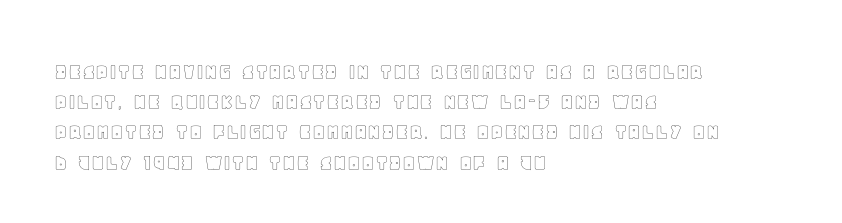
Leading: standard. Ascenders rise straight up at ninety degrees. The text block is weighted toward the left margin, trailing off unevenly rightward. Default kerning and tracking; the words read as compact shapes. Underlining? Definitely not there.
